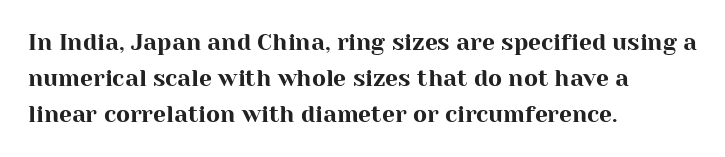
Q: Is the text italic (slanted)? A: No, it is upright.
Q: Is the text underlined? A: No.
Q: How is the paragraph aligned? A: Left-aligned.
Q: Is the spacing between letters normal or unusually wide? A: Normal.
Q: Is the spacing between lines tight, normal or loose? A: Normal.
